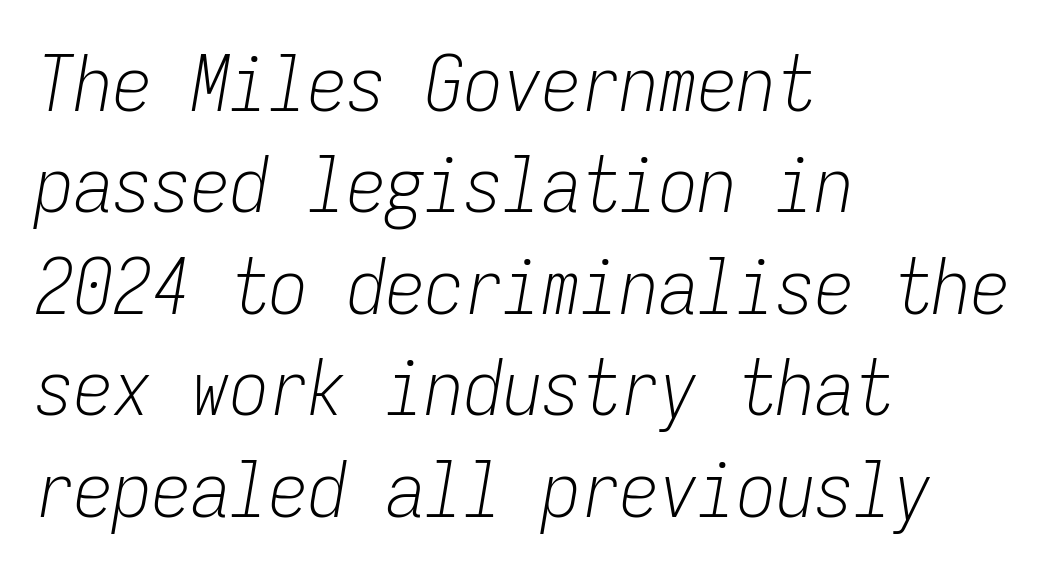
The image shows 78 px light, condensed type, italic (leaning right), monospaced; set left-aligned, normal line spacing (1.3x), normal letter spacing, not underlined; low stroke contrast and a medium x-height.
